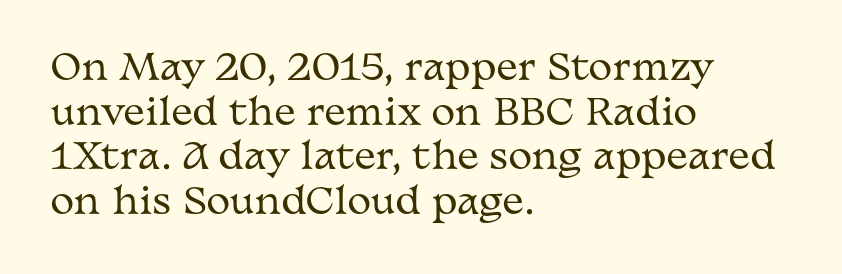
{"serif": "yes", "italic": "no", "bold": "no", "weight": "regular", "width": "wide", "stroke_contrast": "medium", "x_height": "medium", "monospaced": "no", "underline": "no", "align": "left", "line_spacing_ratio": 1.24, "letter_spacing": "normal", "letter_spacing_em": 0.0, "glyph_px": 36}
